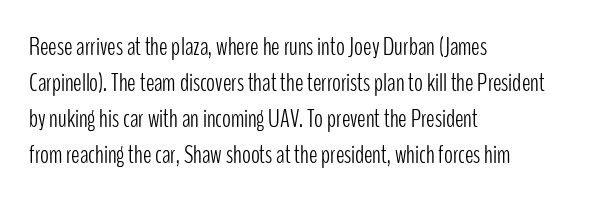
{"italic": "no", "bold": "no", "underline": "no", "align": "left", "line_spacing": "normal", "line_spacing_ratio": 1.39, "letter_spacing": "normal", "letter_spacing_em": 0.0, "glyph_px": 26}
